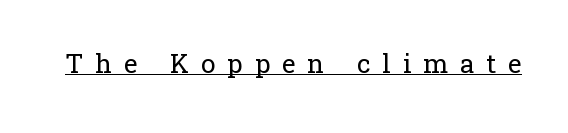
{"italic": "no", "bold": "no", "underline": "yes", "letter_spacing": "wide", "letter_spacing_em": 0.46, "glyph_px": 26}
